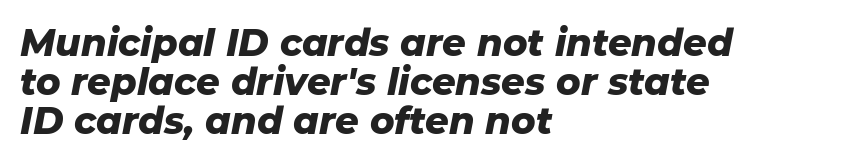
{"italic": "yes", "lean": "right", "slant_degrees": 11, "bold": "yes", "weight": "heavy", "width": "normal", "stroke_contrast": "low", "x_height": "medium", "monospaced": "no", "underline": "no", "align": "left", "line_spacing": "tight", "line_spacing_ratio": 1.06, "letter_spacing": "normal", "letter_spacing_em": 0.0, "glyph_px": 37}
